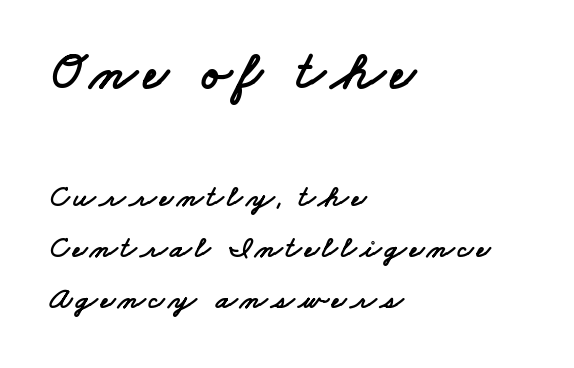
Q: Is the typeface a serif or a sans-serif typeface? A: Sans-serif.
Q: Is the text underlined? A: No.
Q: How is the paragraph aligned? A: Left-aligned.
Q: Is the spacing between lines tight, normal or loose? A: Normal.
Q: Which block of text is set in a larger size, the first (top) or the second (bottom)? A: The first (top) one.
Q: Width (condensed, normal, or wide)? A: Wide.
Q: Stroke contrast? A: Low.
Q: x-height? A: Small.
Q: Monospaced? A: No.
